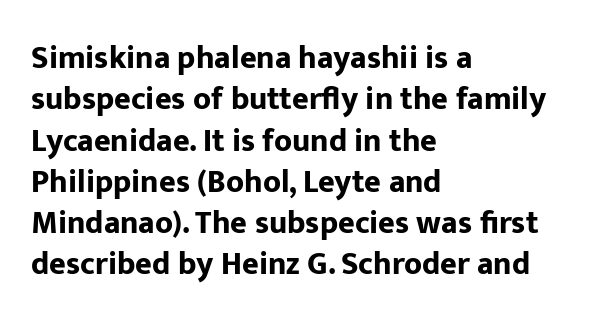
Q: Is the text bold? A: Yes.
Q: Is the text italic (slanted)? A: No, it is upright.
Q: Is the typeface a serif or a sans-serif typeface? A: Sans-serif.
Q: Is the text underlined? A: No.
Q: How is the paragraph aligned? A: Left-aligned.
Q: Is the spacing between letters normal or unusually wide? A: Normal.
Q: Is the spacing between lines tight, normal or loose? A: Normal.
Q: Width (condensed, normal, or wide)? A: Normal.
Q: Stroke contrast? A: Low.
Q: x-height? A: Medium.
Q: Monospaced? A: No.
